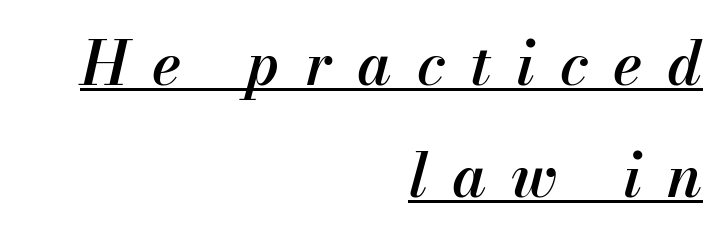
Q: Is the text bold? A: Semi-bold.
Q: Is the text italic (slanted)? A: Yes, it leans right by about 13 degrees.
Q: Is the text underlined? A: Yes.
Q: How is the paragraph aligned? A: Right-aligned.
Q: Is the spacing between letters normal or unusually wide? A: Unusually wide.
Q: Width (condensed, normal, or wide)? A: Normal.
Q: Stroke contrast? A: Medium.
Q: x-height? A: Small.
Q: Monospaced? A: No.
